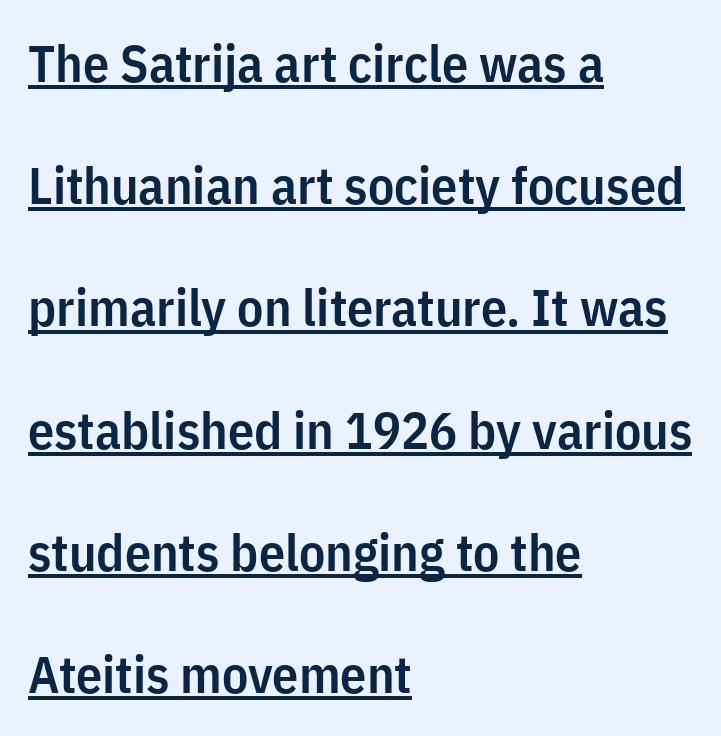
{"serif": "no", "italic": "no", "bold": "semi", "weight": "semibold", "width": "condensed", "stroke_contrast": "low", "x_height": "medium", "monospaced": "no", "underline": "yes", "align": "left", "line_spacing": "loose", "line_spacing_ratio": 2.35, "letter_spacing": "normal", "letter_spacing_em": 0.0, "glyph_px": 52}
